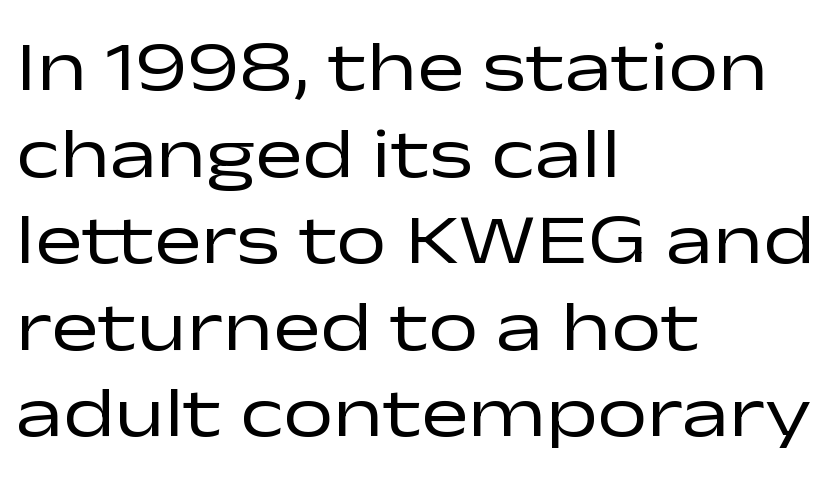
The image shows 71 px regular-weight, wide sans-serif type, upright; set left-aligned, line spacing 1.22x, normal letter spacing, not underlined; low stroke contrast and a medium x-height.
